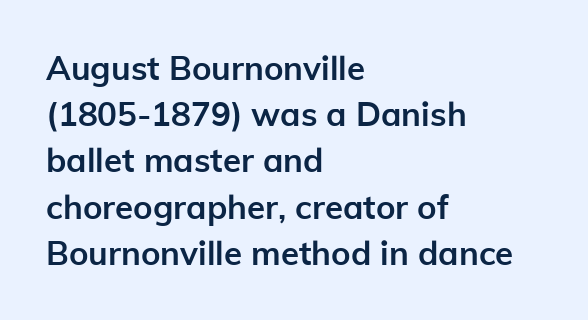
Q: Is the text bold? A: Yes.
Q: Is the text italic (slanted)? A: No, it is upright.
Q: Is the typeface a serif or a sans-serif typeface? A: Sans-serif.
Q: Is the text underlined? A: No.
Q: How is the paragraph aligned? A: Left-aligned.
Q: Is the spacing between letters normal or unusually wide? A: Normal.
Q: Is the spacing between lines tight, normal or loose? A: Normal.
Q: Width (condensed, normal, or wide)? A: Normal.
Q: Stroke contrast? A: Low.
Q: x-height? A: Medium.
Q: Monospaced? A: No.
